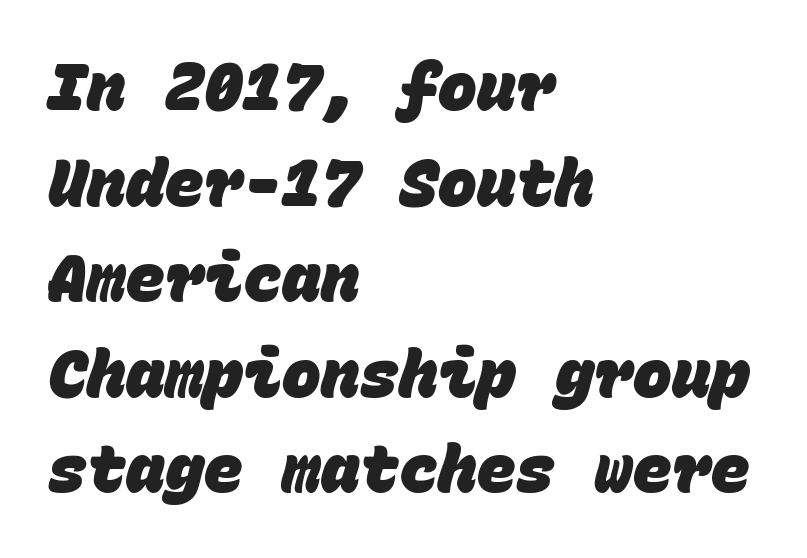
{"serif": "no", "bold": "yes", "weight": "heavy", "width": "normal", "stroke_contrast": "low", "x_height": "large", "monospaced": "yes", "underline": "no", "align": "left", "line_spacing": "normal", "line_spacing_ratio": 1.47, "letter_spacing": "normal", "letter_spacing_em": 0.0, "glyph_px": 65}
